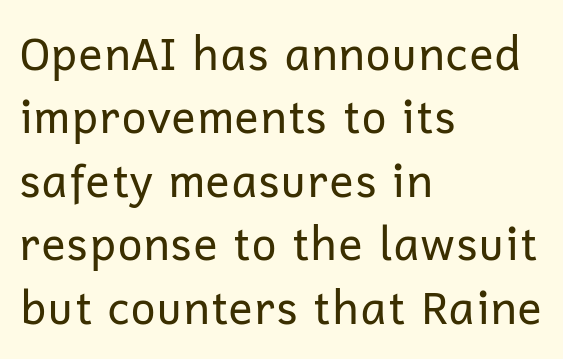
{"serif": "no", "italic": "no", "bold": "no", "weight": "regular", "width": "normal", "stroke_contrast": "low", "x_height": "medium", "monospaced": "no", "underline": "no", "align": "left", "line_spacing": "normal", "line_spacing_ratio": 1.41, "letter_spacing": "normal", "letter_spacing_em": 0.0, "glyph_px": 45}
